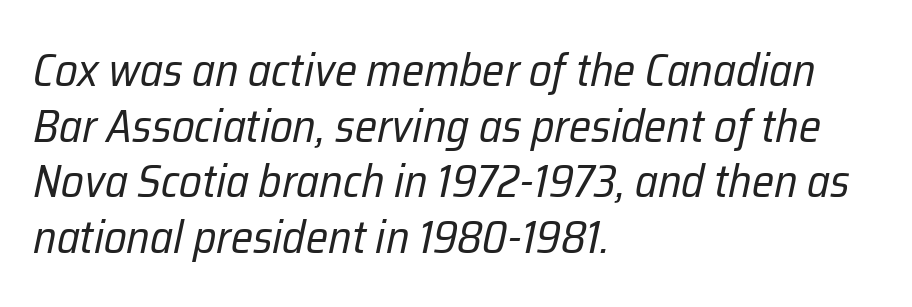
{"italic": "yes", "lean": "right", "slant_degrees": 12, "bold": "no", "weight": "regular", "width": "condensed", "stroke_contrast": "low", "x_height": "medium", "monospaced": "no", "underline": "no", "align": "left", "line_spacing_ratio": 1.21, "letter_spacing": "normal", "letter_spacing_em": 0.0, "glyph_px": 46}
